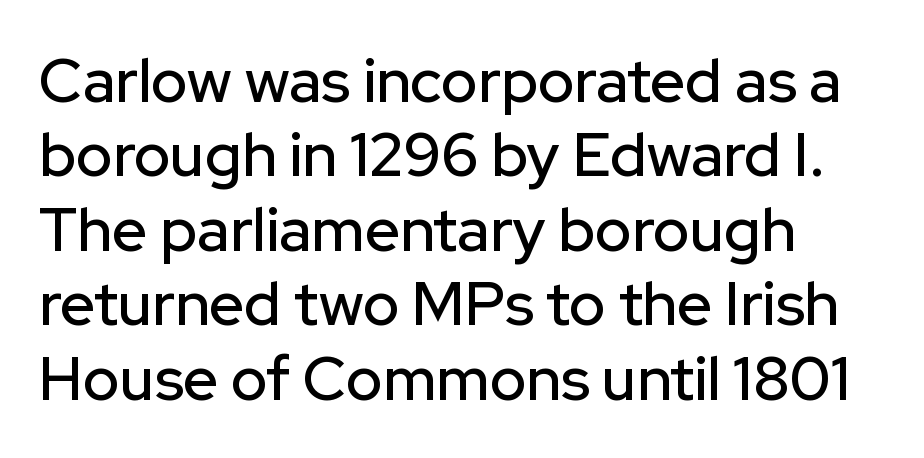
The image shows 61 px sans-serif type, upright; set left-aligned, line spacing 1.22x, normal letter spacing, not underlined; low stroke contrast and a medium x-height.
